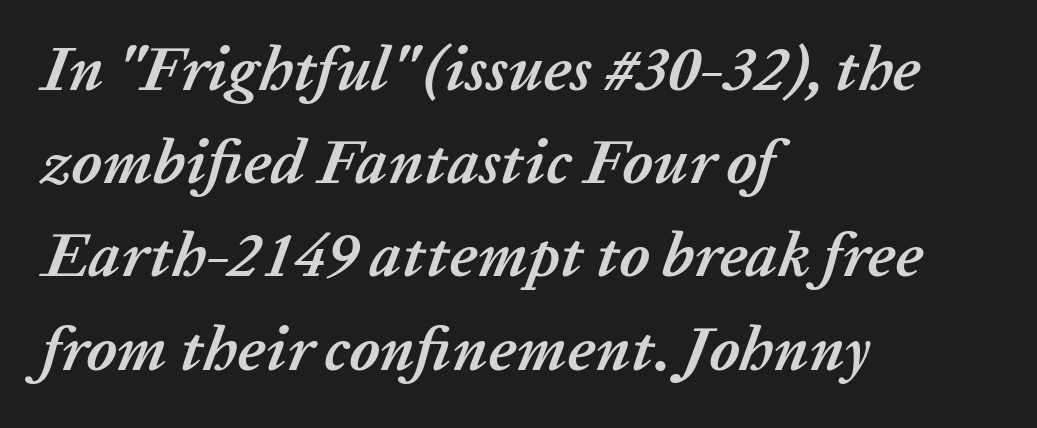
The image shows 63 px semibold type, italic (leaning right); set left-aligned, normal line spacing (1.48x), normal letter spacing, not underlined; low stroke contrast and a medium x-height.
